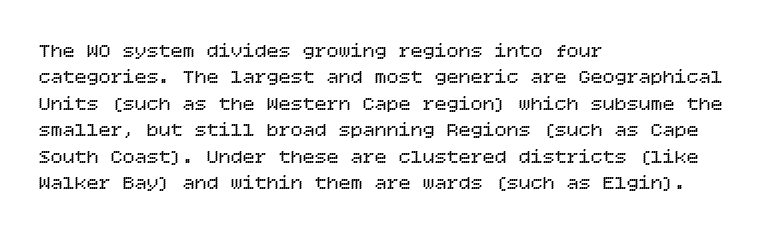
Q: Is the text bold? A: No.
Q: Is the text italic (slanted)? A: No, it is upright.
Q: Is the text underlined? A: No.
Q: How is the paragraph aligned? A: Left-aligned.
Q: Is the spacing between letters normal or unusually wide? A: Normal.
Q: Is the spacing between lines tight, normal or loose? A: Normal.
